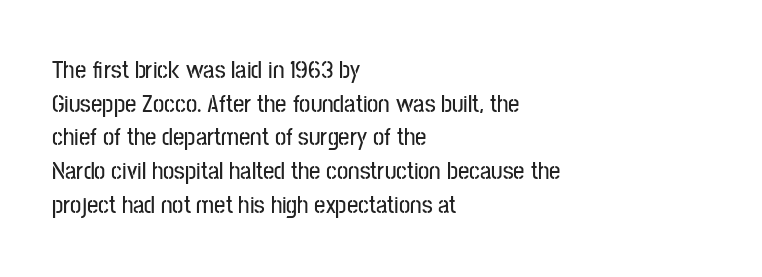
Caption: multi-line text, flush left, ragged right. The font's upright variant was chosen for this text. What stands out about the letter spacing? Nothing — it is the standard amount. Has an underline been added? It has not. This block has exactly the height ordinary leading produces.
